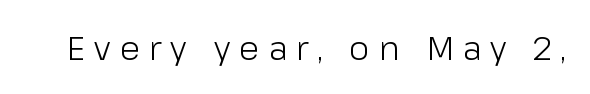
{"serif": "no", "italic": "no", "bold": "no", "weight": "light", "width": "normal", "stroke_contrast": "low", "x_height": "medium", "monospaced": "no", "underline": "no", "letter_spacing": "wide", "letter_spacing_em": 0.28, "glyph_px": 33}
